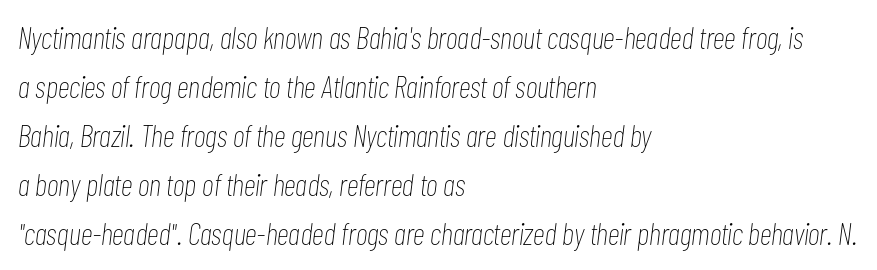
Q: Is the text bold? A: No.
Q: Is the text italic (slanted)? A: Yes, it leans right by about 7 degrees.
Q: Is the text underlined? A: No.
Q: How is the paragraph aligned? A: Left-aligned.
Q: Is the spacing between letters normal or unusually wide? A: Normal.
Q: Is the spacing between lines tight, normal or loose? A: Normal.
Q: Width (condensed, normal, or wide)? A: Condensed.
Q: Stroke contrast? A: Low.
Q: x-height? A: Medium.
Q: Monospaced? A: No.
